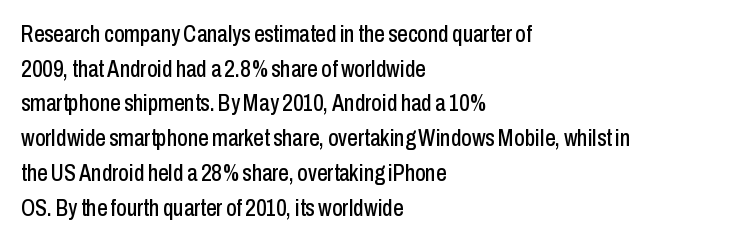
Q: Is the text italic (slanted)? A: No, it is upright.
Q: Is the text underlined? A: No.
Q: How is the paragraph aligned? A: Left-aligned.
Q: Is the spacing between letters normal or unusually wide? A: Normal.
Q: Is the spacing between lines tight, normal or loose? A: Normal.
